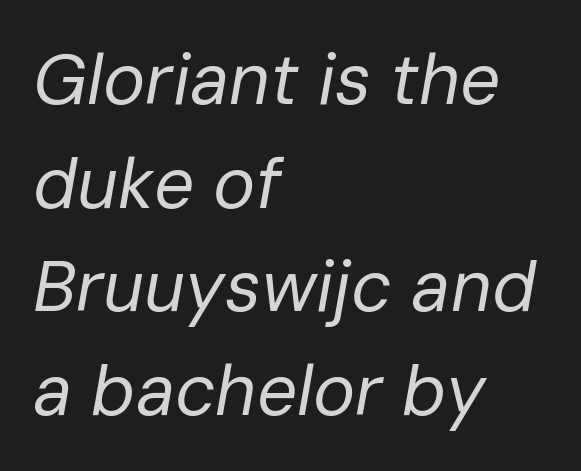
The image shows 71 px regular-weight type, italic (leaning right); set left-aligned, normal line spacing (1.46x), normal letter spacing, not underlined; low stroke contrast and a medium x-height.
